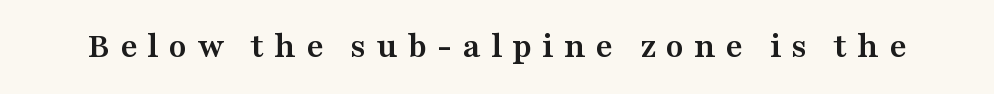
Spacing between characters has been opened up far beyond the box default. Ordinary non-slanted type is in use. Each letter keeps its own natural width here, so spacing adapts to shape. I'd describe the lettering as bold — thick and assertive. Descenders are the only things crossing below the line. This sample uses a serif face.
